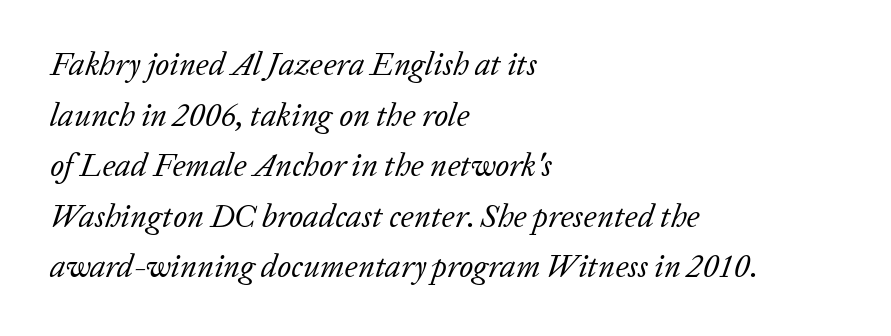
Q: Is the text bold? A: No.
Q: Is the text italic (slanted)? A: Yes, it leans right by about 20 degrees.
Q: Is the typeface a serif or a sans-serif typeface? A: Serif.
Q: Is the text underlined? A: No.
Q: How is the paragraph aligned? A: Left-aligned.
Q: Is the spacing between letters normal or unusually wide? A: Normal.
Q: Is the spacing between lines tight, normal or loose? A: Normal.
Q: Width (condensed, normal, or wide)? A: Normal.
Q: Stroke contrast? A: Low.
Q: x-height? A: Medium.
Q: Monospaced? A: No.
